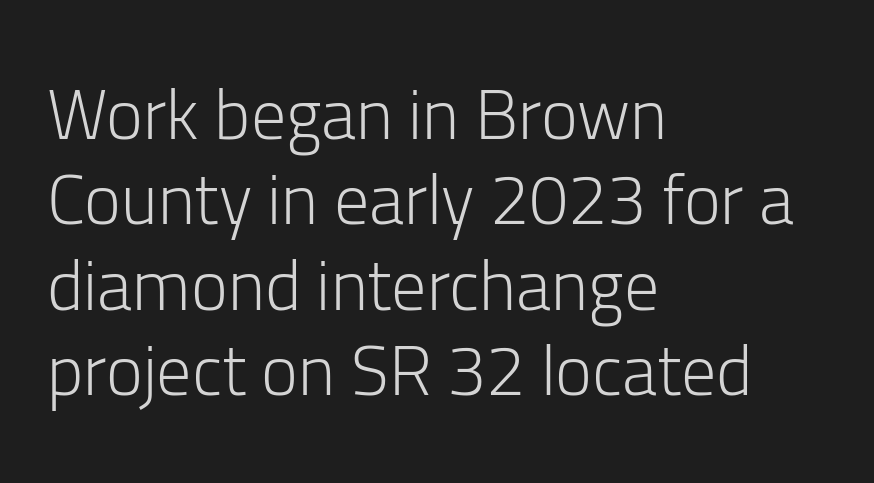
{"serif": "no", "italic": "no", "bold": "no", "weight": "light", "width": "normal", "stroke_contrast": "low", "x_height": "medium", "monospaced": "no", "underline": "no", "align": "left", "line_spacing_ratio": 1.22, "letter_spacing": "normal", "letter_spacing_em": 0.0, "glyph_px": 70}
